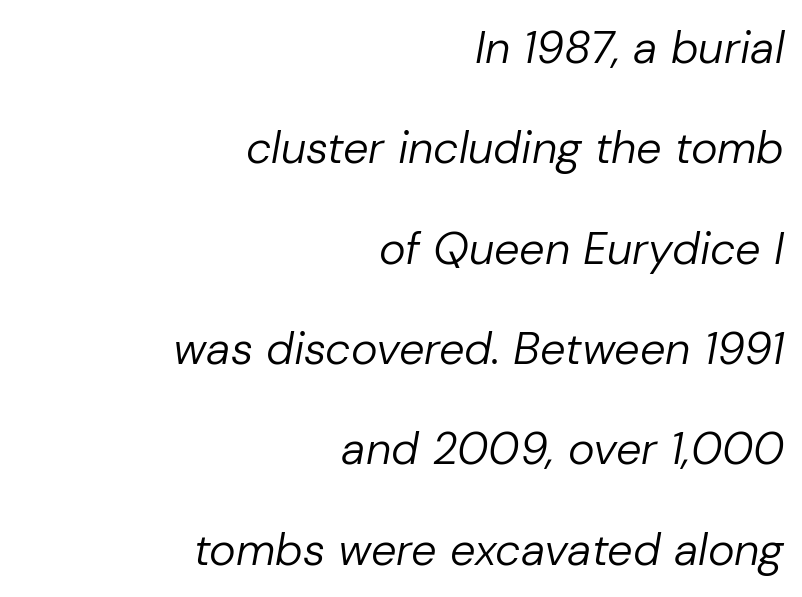
{"italic": "yes", "lean": "right", "slant_degrees": 10, "bold": "no", "weight": "regular", "width": "normal", "stroke_contrast": "low", "x_height": "medium", "monospaced": "no", "underline": "no", "align": "right", "line_spacing": "loose", "line_spacing_ratio": 2.23, "letter_spacing": "normal", "letter_spacing_em": 0.0, "glyph_px": 45}
